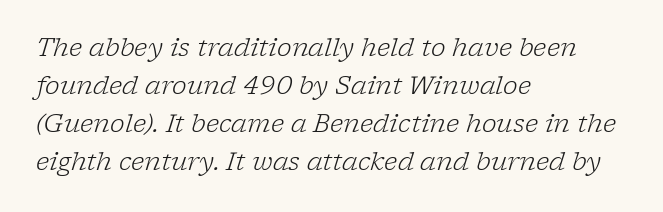
Q: Is the text bold? A: No.
Q: Is the text italic (slanted)? A: Yes, it leans right by about 17 degrees.
Q: Is the text underlined? A: No.
Q: How is the paragraph aligned? A: Left-aligned.
Q: Is the spacing between letters normal or unusually wide? A: Normal.
Q: Is the spacing between lines tight, normal or loose? A: Normal.
